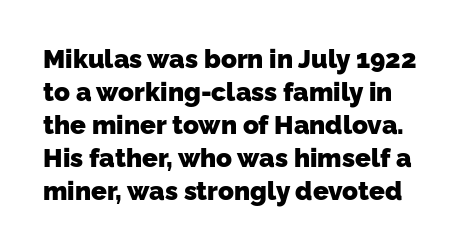
{"bold": "yes", "underline": "no", "line_spacing": "normal", "line_spacing_ratio": 1.27, "letter_spacing": "normal", "letter_spacing_em": 0.0, "glyph_px": 26}
